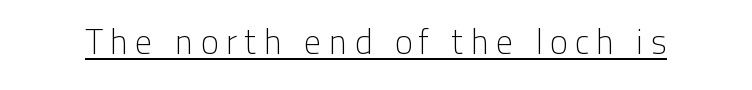
Q: Is the text bold? A: No.
Q: Is the text italic (slanted)? A: No, it is upright.
Q: Is the typeface a serif or a sans-serif typeface? A: Sans-serif.
Q: Is the text underlined? A: Yes.
Q: Width (condensed, normal, or wide)? A: Normal.
Q: Stroke contrast? A: Low.
Q: x-height? A: Medium.
Q: Monospaced? A: No.
